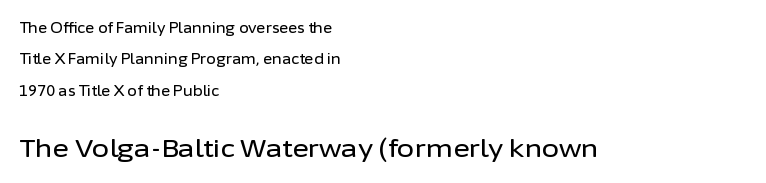
The image shows 25 px text type, upright; set left-aligned, loose line spacing (2.24x), normal letter spacing, not underlined; the second (bottom) block is 1.79x larger.
